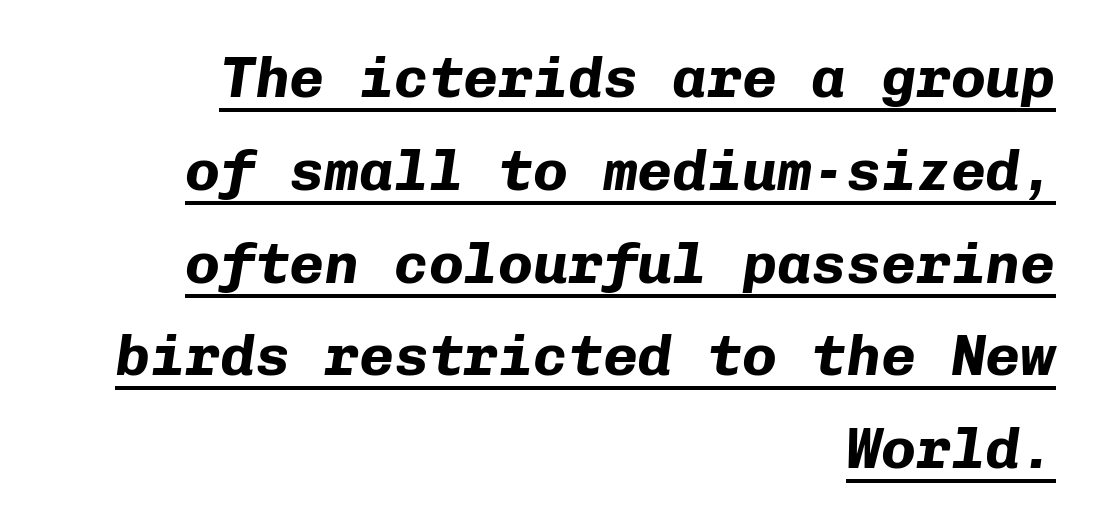
The image shows 58 px bold type, italic (leaning right), monospaced; set right-aligned, normal line spacing (1.6x), normal letter spacing, underlined; low stroke contrast and a medium x-height.
